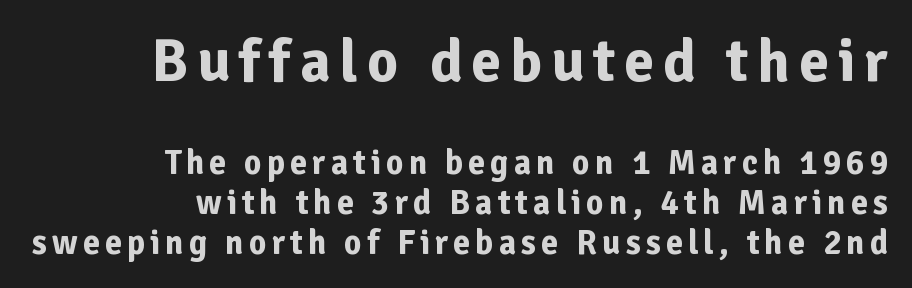
Weight check: bold — yes, fully. The area under the type is left untouched. The rendering anchors every line to the right-hand side. Spacing verdict: proportional, widths tailored to each character. This is sans-serif lettering, the kind often seen on screens and signage. The upper block of text is set noticeably larger than the block beneath it.
